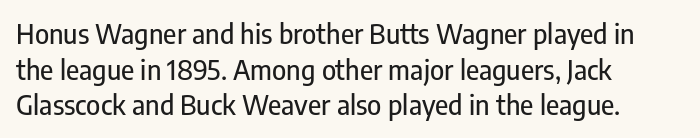
{"italic": "no", "underline": "no", "align": "left", "line_spacing": "normal", "line_spacing_ratio": 1.32, "letter_spacing": "normal", "letter_spacing_em": 0.0, "glyph_px": 27}
